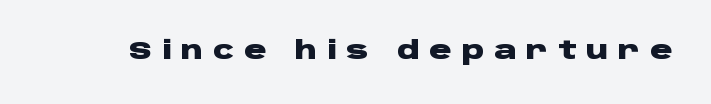
The tracking reads as deliberately expanded to a designer's eye. Italic? Not at all — the glyphs are vertical. Chunky letters — that's bold for sure. The space beneath each line is pristine and unruled.
